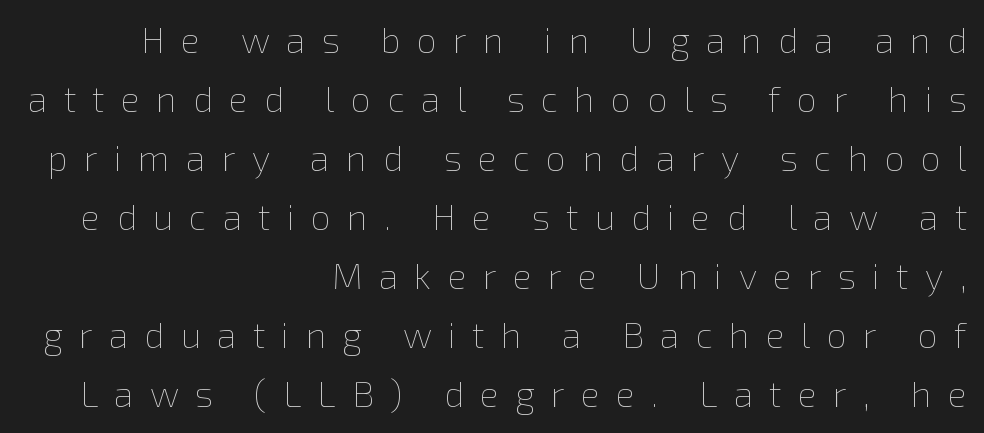
The image shows 36 px thin type, upright; set right-aligned, normal line spacing (1.64x), unusually wide letter spacing (+0.45 em), not underlined; a medium x-height.
